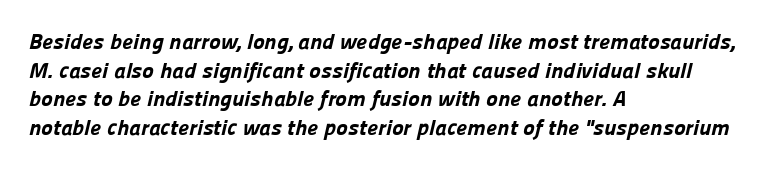
The image shows 22 px bold type; set left-aligned, normal line spacing (1.3x), normal letter spacing, not underlined.
